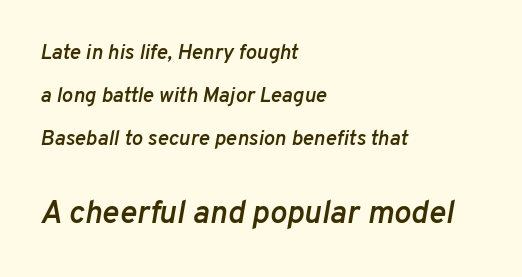
Type without underlining. Top chunk: small. Bottom chunk: large. The rendering uses a semibold face; strokes are thickened but not to full bold. Tracking here is standard; glyphs follow each other at the usual distance.
